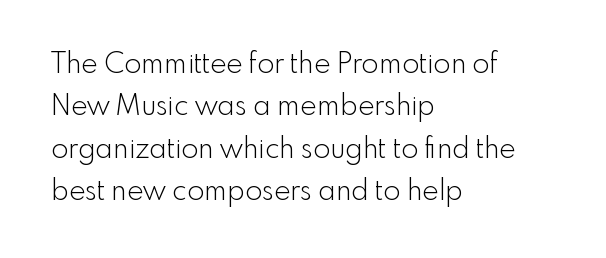
{"serif": "no", "italic": "no", "bold": "no", "weight": "light", "width": "normal", "x_height": "small", "monospaced": "no", "underline": "no", "align": "left", "line_spacing": "normal", "line_spacing_ratio": 1.51, "letter_spacing": "normal", "letter_spacing_em": 0.0, "glyph_px": 28}
